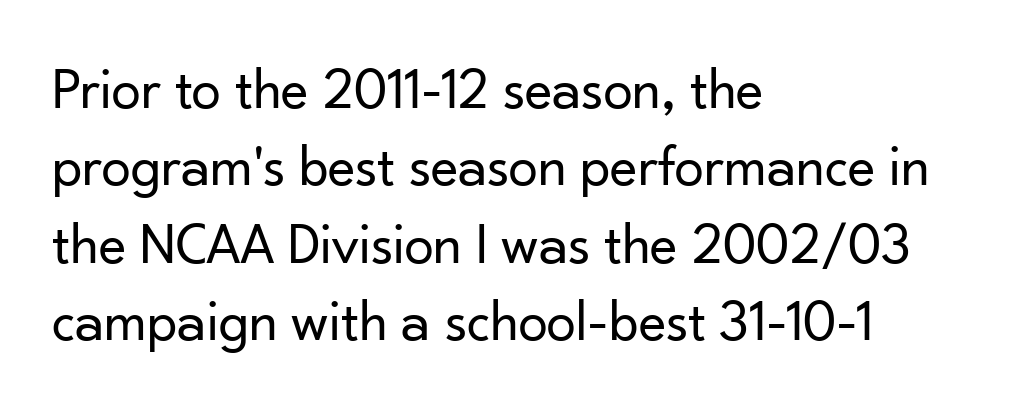
Q: Is the text bold? A: No.
Q: Is the text italic (slanted)? A: No, it is upright.
Q: Is the typeface a serif or a sans-serif typeface? A: Sans-serif.
Q: Is the text underlined? A: No.
Q: How is the paragraph aligned? A: Left-aligned.
Q: Is the spacing between letters normal or unusually wide? A: Normal.
Q: Is the spacing between lines tight, normal or loose? A: Normal.
Q: Width (condensed, normal, or wide)? A: Normal.
Q: Stroke contrast? A: Low.
Q: x-height? A: Small.
Q: Monospaced? A: No.
